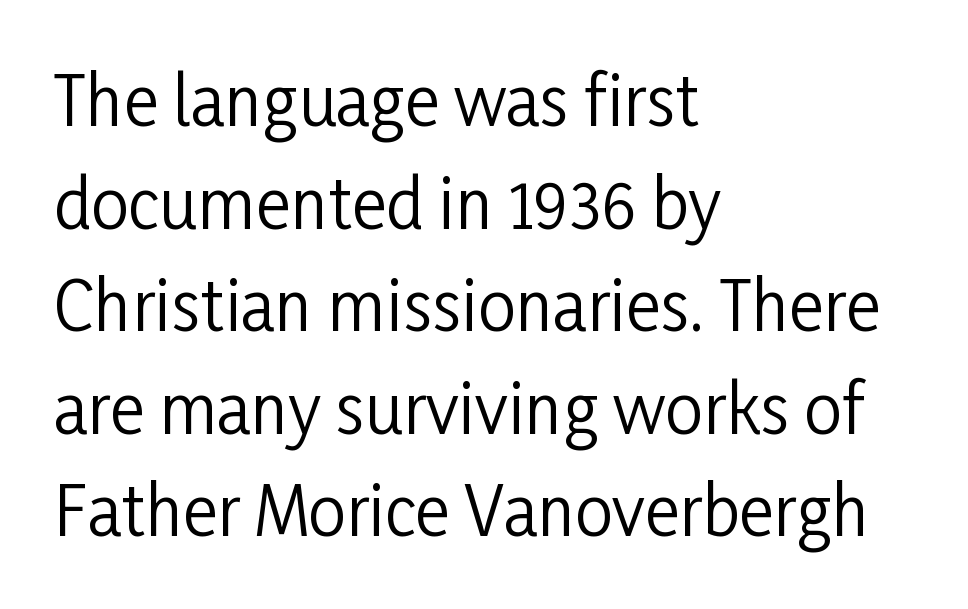
Each letter's strokes conclude bluntly, with no projecting serifs. Does the lettering tilt? It doesn't — this is upright. The designer left line spacing at the default. Notice how the passage keeps a crisp vertical edge on the left only. Proportional: the letters do not fall into vertical columns. Counters stay open thanks to moderate or lighter strokes.
